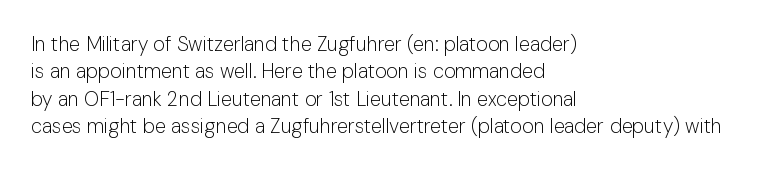
Caption: standard tracking, unaltered. Alignment: flush left. Line spacing here is normal. Weight: not bold — regular or lighter.
